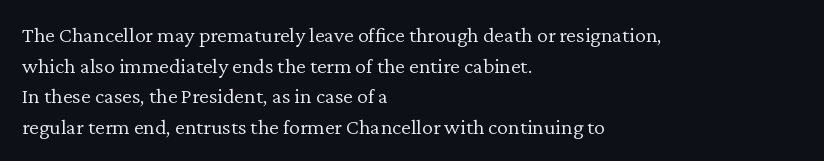
{"italic": "no", "bold": "no", "underline": "no", "align": "left", "line_spacing": "normal", "line_spacing_ratio": 1.39, "letter_spacing": "normal", "letter_spacing_em": 0.0, "glyph_px": 22}
